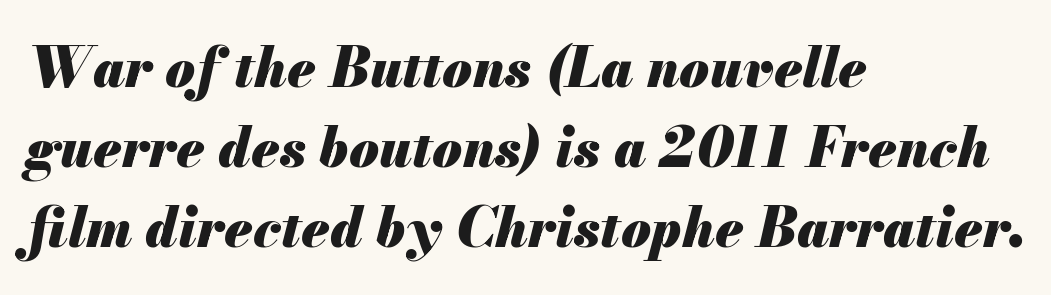
The image shows 54 px heavy type, italic (leaning right); set left-aligned, normal line spacing (1.48x), normal letter spacing, not underlined; medium stroke contrast and a small x-height.
